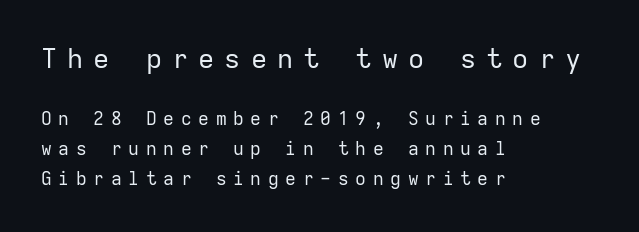
{"italic": "no", "bold": "no", "underline": "no", "align": "left", "line_spacing": "normal", "line_spacing_ratio": 1.65, "letter_spacing": "wide", "letter_spacing_em": 0.37, "larger_block": "first", "size_ratio": 1.5, "glyph_px": 27}
